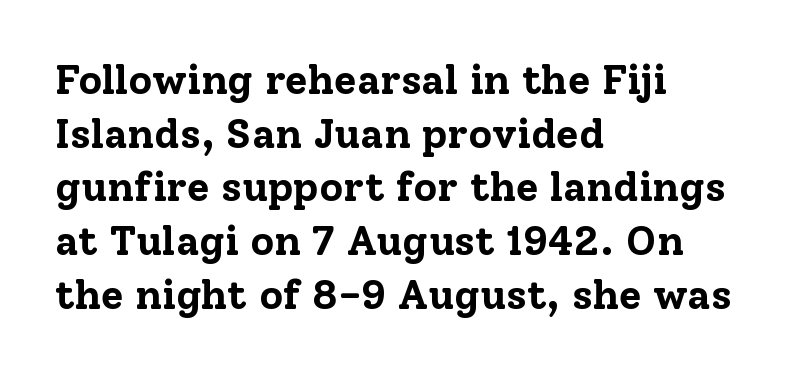
Q: Is the text bold? A: Yes.
Q: Is the text italic (slanted)? A: No, it is upright.
Q: Is the typeface a serif or a sans-serif typeface? A: Serif.
Q: Is the text underlined? A: No.
Q: How is the paragraph aligned? A: Left-aligned.
Q: Is the spacing between letters normal or unusually wide? A: Normal.
Q: Is the spacing between lines tight, normal or loose? A: Normal.
Q: Width (condensed, normal, or wide)? A: Normal.
Q: Stroke contrast? A: Low.
Q: x-height? A: Medium.
Q: Monospaced? A: No.
